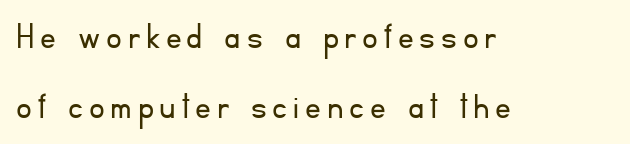
All the whitespace from short lines collects on the right. Rule under the text: the space is simply empty. Every character sits straight up, as roman type does. You can tell from the bare stems that sans-serif type was used. Is the type heavy? It reads as light-to-regular instead.
